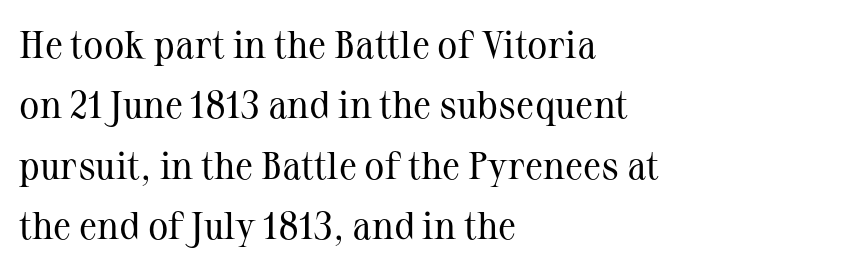
These glyphs show unthickened strokes, regular width or finer. Do the characters align in a grid? No, the font is proportional. Are there feet on the stems? There are — it's a serif. Spacing between characters is what you'd get straight out of the box.
